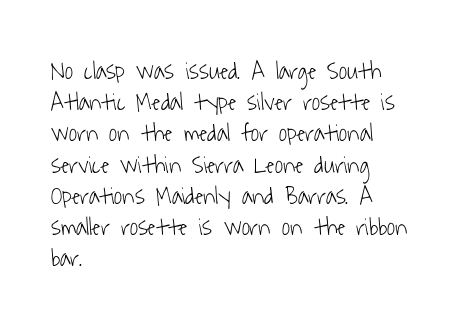
{"bold": "no", "underline": "no", "align": "left", "line_spacing": "normal", "line_spacing_ratio": 1.25, "letter_spacing": "normal", "letter_spacing_em": 0.0, "glyph_px": 25}
